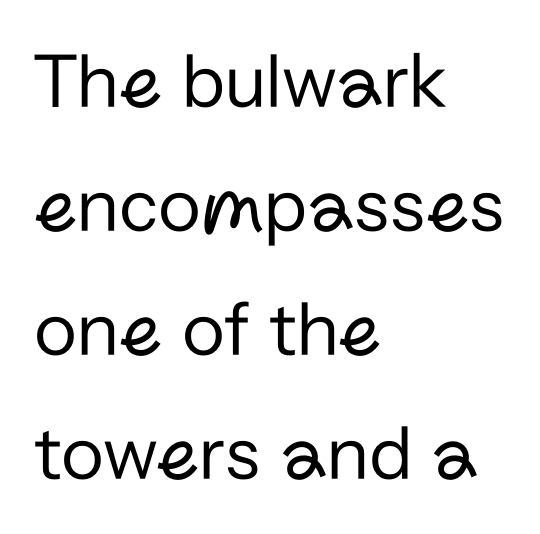
{"serif": "no", "italic": "no", "bold": "no", "weight": "regular", "width": "normal", "stroke_contrast": "low", "x_height": "medium", "monospaced": "no", "underline": "no", "align": "left", "line_spacing": "normal", "line_spacing_ratio": 1.57, "letter_spacing": "normal", "letter_spacing_em": 0.0, "glyph_px": 79}
